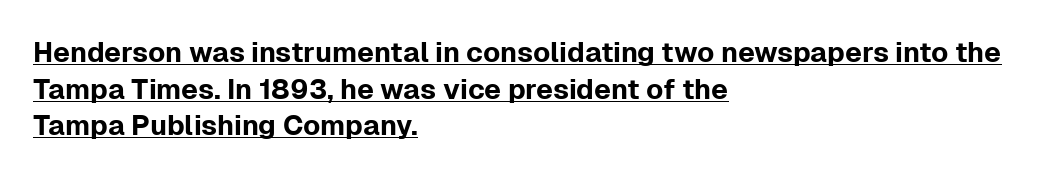
The image shows 28 px sans-serif type, upright; set left-aligned, normal line spacing (1.31x), normal letter spacing, underlined; low stroke contrast and a medium x-height.
